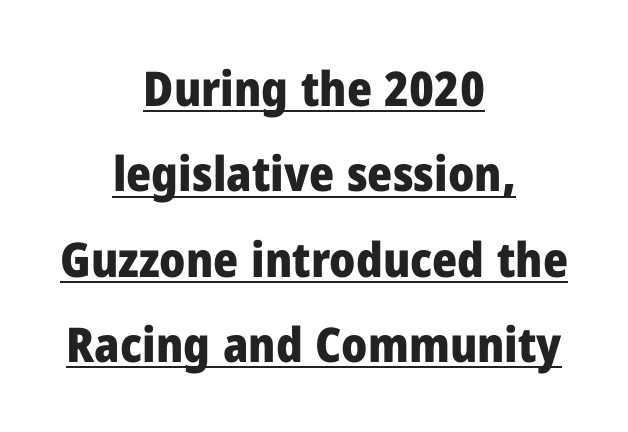
{"serif": "no", "italic": "no", "bold": "yes", "weight": "heavy", "width": "normal", "stroke_contrast": "low", "x_height": "medium", "monospaced": "no", "underline": "yes", "align": "center", "line_spacing_ratio": 1.78, "letter_spacing": "normal", "letter_spacing_em": 0.0, "glyph_px": 48}
